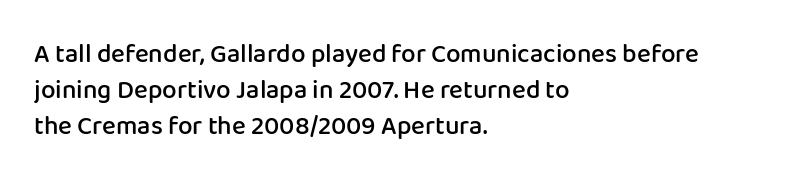
{"italic": "no", "bold": "semi", "underline": "no", "align": "left", "line_spacing": "normal", "line_spacing_ratio": 1.38, "letter_spacing": "normal", "letter_spacing_em": 0.0, "glyph_px": 26}
